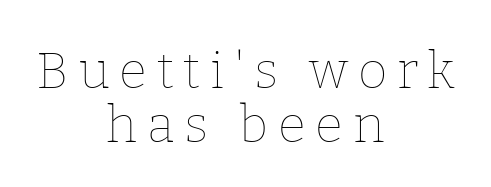
The lettering stays uniformly vertical, giving the passage a roman look. You could not count columns in this text — the font is proportionally spaced. Honestly, the rows look squashed on top of each other. Every row of glyphs is offset so its center matches the block's center. Clear beneath every line of the passage.
